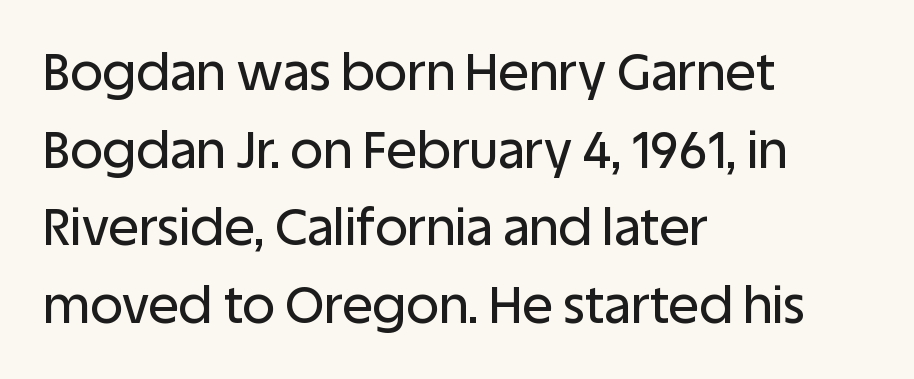
The image shows 51 px sans-serif type, upright; set left-aligned, normal line spacing (1.52x), normal letter spacing, not underlined; low stroke contrast and a large x-height.
